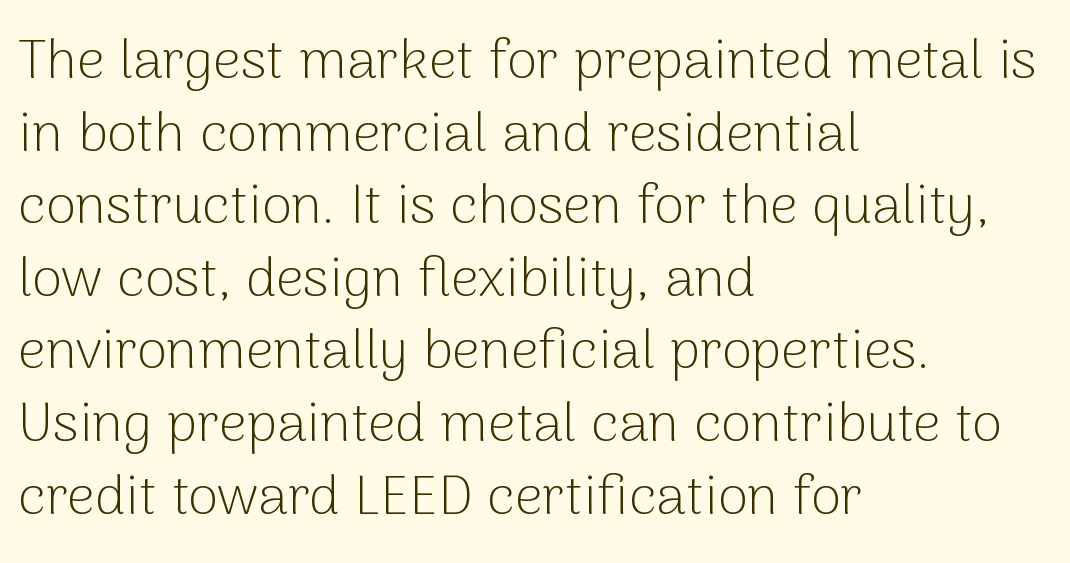
The image shows 55 px light sans-serif type, upright; set left-aligned, normal line spacing (1.32x), normal letter spacing, not underlined; low stroke contrast and a medium x-height.
